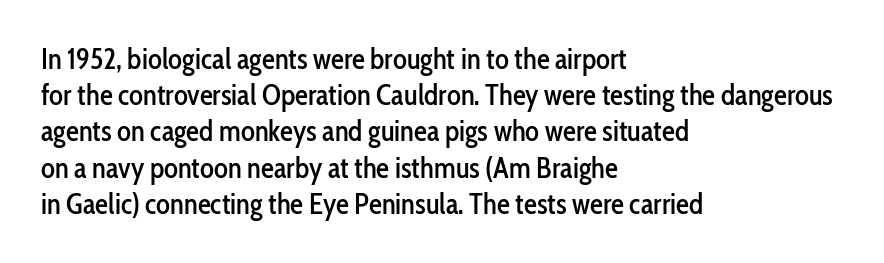
The image shows 29 px condensed sans-serif type, upright; set left-aligned, normal line spacing (1.25x), normal letter spacing, not underlined; low stroke contrast and a medium x-height.
